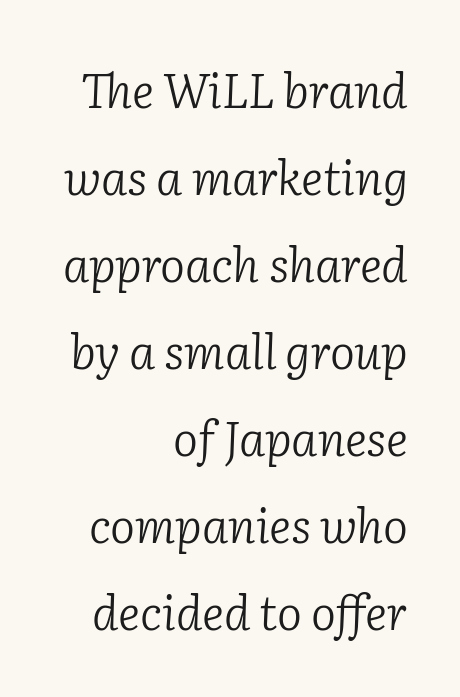
The image shows 47 px light serif type, italic (leaning right); set right-aligned, line spacing 1.85x, normal letter spacing, not underlined; low stroke contrast and a medium x-height.
